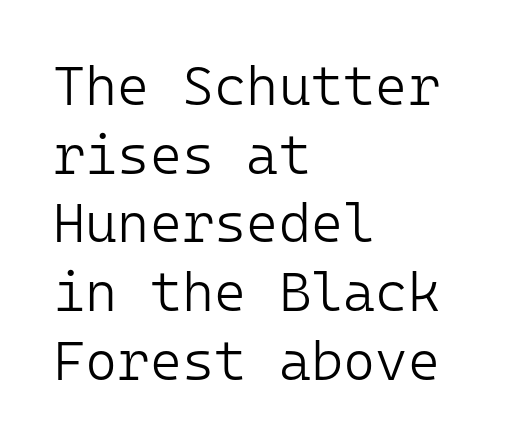
Q: Is the text bold? A: No.
Q: Is the text italic (slanted)? A: No, it is upright.
Q: Is the typeface a serif or a sans-serif typeface? A: Sans-serif.
Q: Is the text underlined? A: No.
Q: How is the paragraph aligned? A: Left-aligned.
Q: Is the spacing between letters normal or unusually wide? A: Normal.
Q: Is the spacing between lines tight, normal or loose? A: Normal.
Q: Width (condensed, normal, or wide)? A: Normal.
Q: Stroke contrast? A: Low.
Q: x-height? A: Medium.
Q: Monospaced? A: Yes.
